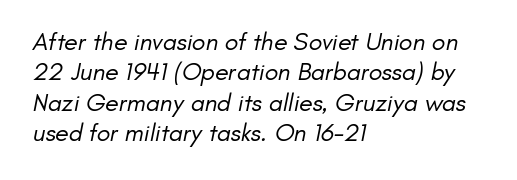
The letters look calm and open, with moderate or lighter stems. Does extra space separate the letters? No, they use regular spacing. Rule under the text: the space is simply empty. Left-aligned paragraph, ragged on the right.
